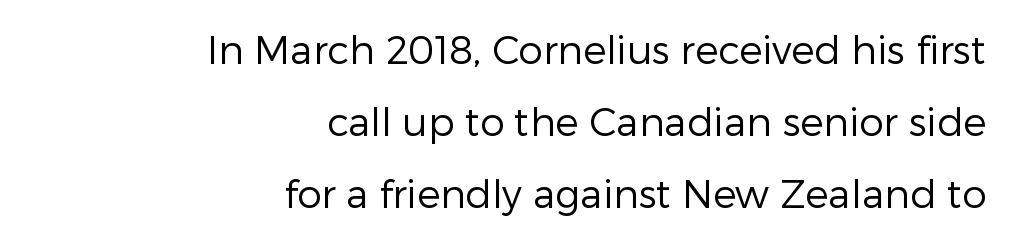
Q: Is the text bold? A: No.
Q: Is the text italic (slanted)? A: No, it is upright.
Q: Is the typeface a serif or a sans-serif typeface? A: Sans-serif.
Q: Is the text underlined? A: No.
Q: How is the paragraph aligned? A: Right-aligned.
Q: Is the spacing between letters normal or unusually wide? A: Normal.
Q: Width (condensed, normal, or wide)? A: Normal.
Q: Stroke contrast? A: Low.
Q: x-height? A: Medium.
Q: Monospaced? A: No.
